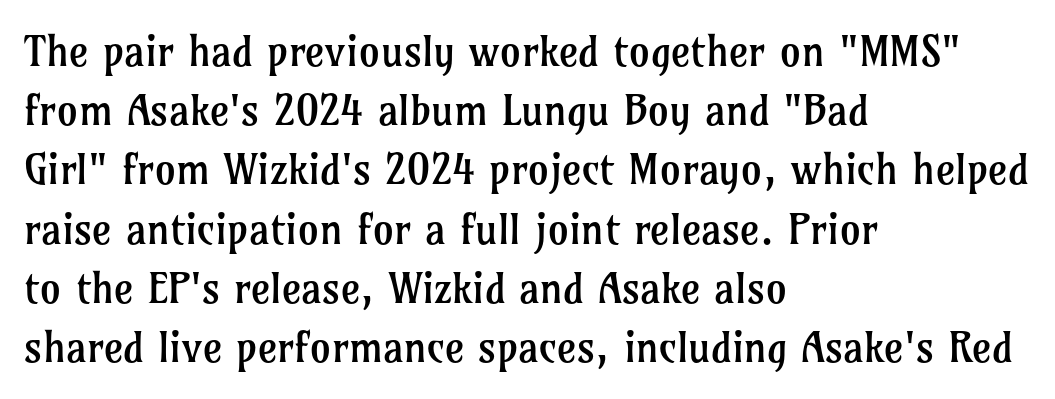
This reads as an unemphasized weight, regular at the heaviest. The passage shown is typed in a proportional face where columns would drift. This is the regular roman posture of the typeface. Spacing between characters is what you'd get straight out of the box. Is there much room between lines? A standard amount, neither cramped nor airy. Has an underline been added? It has not.
